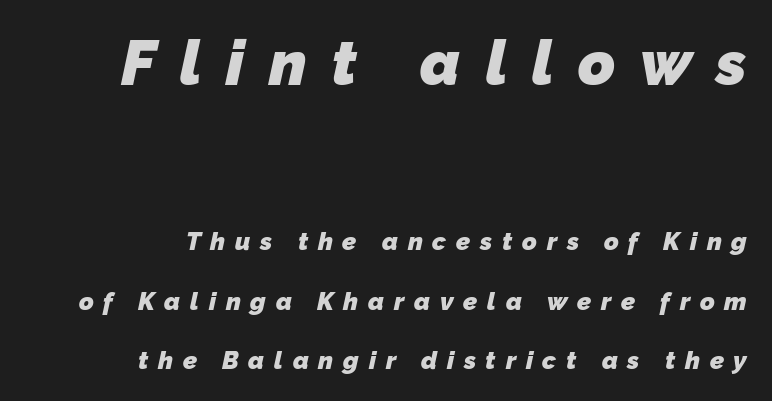
Q: Is the text bold? A: Yes.
Q: Is the typeface a serif or a sans-serif typeface? A: Sans-serif.
Q: Is the text underlined? A: No.
Q: How is the paragraph aligned? A: Right-aligned.
Q: Is the spacing between letters normal or unusually wide? A: Unusually wide.
Q: Is the spacing between lines tight, normal or loose? A: Loose.
Q: Which block of text is set in a larger size, the first (top) or the second (bottom)? A: The first (top) one.
Q: Width (condensed, normal, or wide)? A: Normal.
Q: Stroke contrast? A: Low.
Q: x-height? A: Medium.
Q: Monospaced? A: No.
